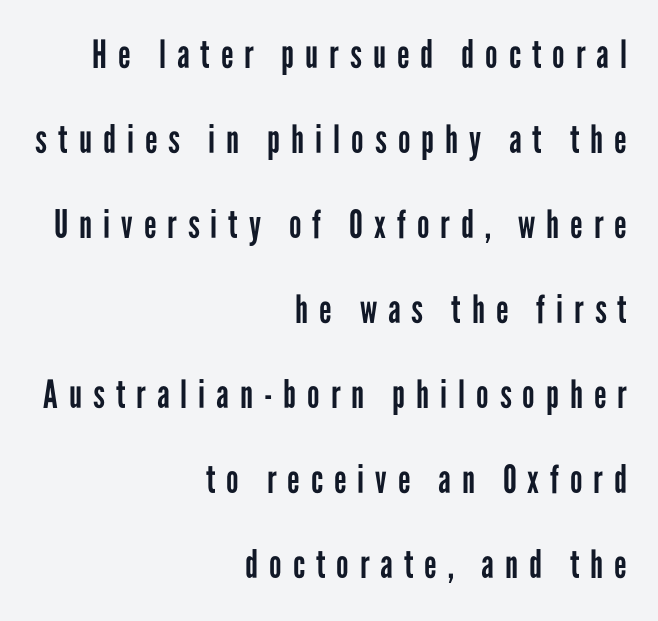
The specimen omits any rule beneath the text block's lines. No feet cap the strokes, marking this as sans-serif type. The rendering inserts visible extra space after every character. The ragged edge is on the left, which tells us the setting is flush right. The rendering uses natural spacing where letterforms have individual widths.
